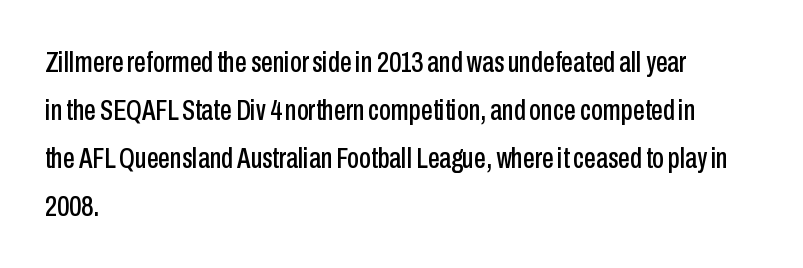
The image shows 30 px condensed sans-serif type, upright; set left-aligned, normal line spacing (1.6x), normal letter spacing, not underlined; low stroke contrast and a medium x-height.
